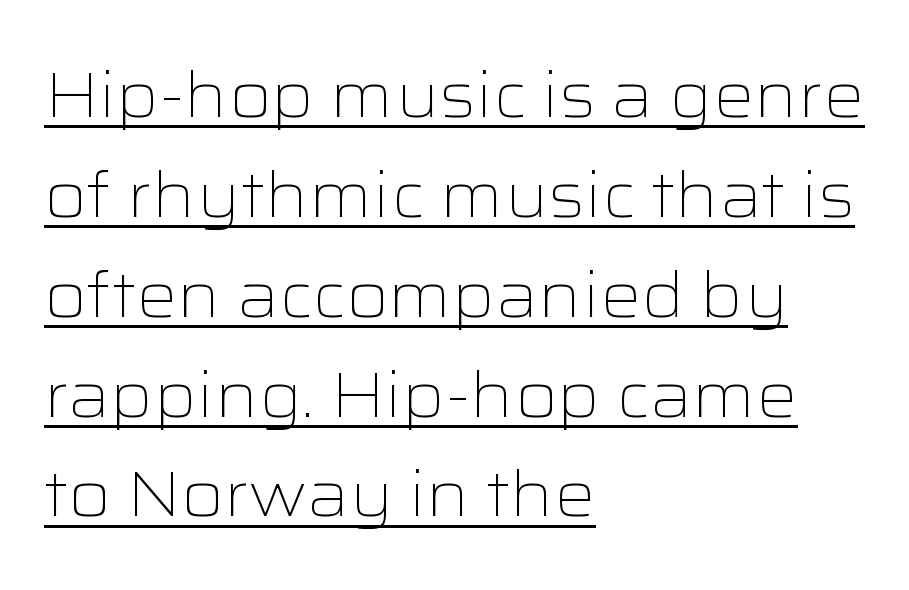
{"serif": "no", "italic": "no", "bold": "no", "weight": "light", "width": "wide", "stroke_contrast": "low", "x_height": "medium", "monospaced": "no", "underline": "yes", "align": "left", "line_spacing": "normal", "line_spacing_ratio": 1.56, "letter_spacing": "normal", "letter_spacing_em": 0.0, "glyph_px": 64}
